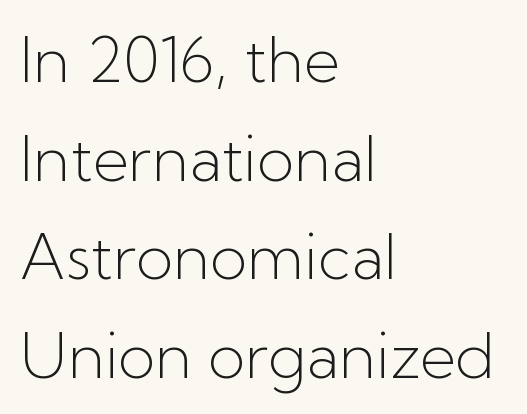
{"serif": "no", "italic": "no", "bold": "no", "weight": "light", "width": "normal", "stroke_contrast": "low", "x_height": "medium", "monospaced": "no", "underline": "no", "align": "left", "line_spacing": "normal", "line_spacing_ratio": 1.59, "letter_spacing": "normal", "letter_spacing_em": 0.0, "glyph_px": 62}
